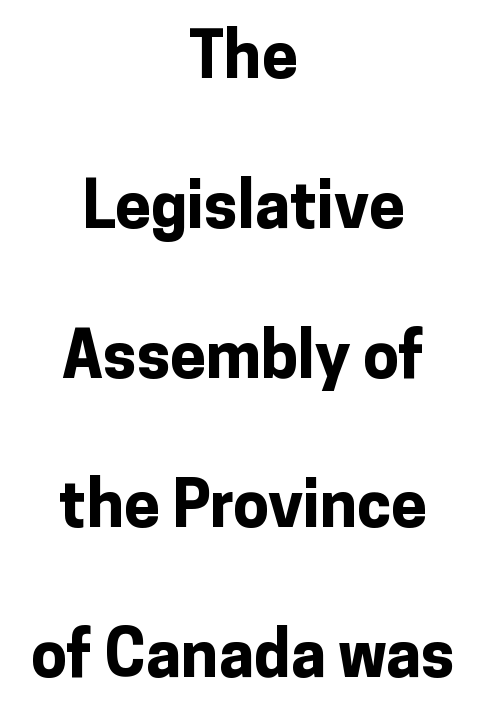
This block would shrink considerably if given ordinary leading; it's expanded now. Here the designer chose a conventional face with non-uniform glyph widths. The string is rendered with underlining switched off. Chunky letters — that's bold for sure. Line starts and ends both wander, symmetrically.
